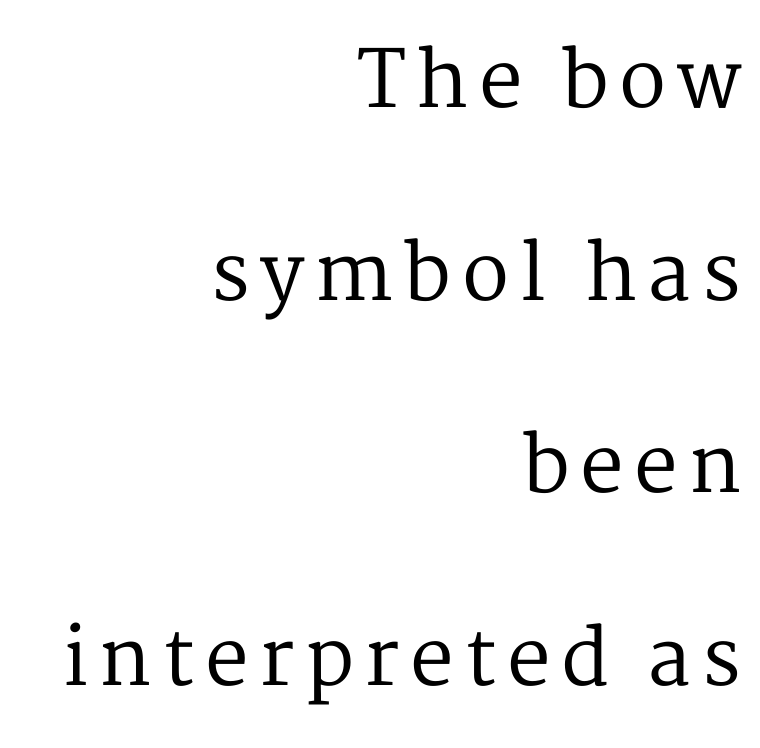
Underline: absent. Honestly, the rows look like they've been pulled way apart. Does the type have serifs? Yes, each stem ends in a small foot. Compared with a flush-left layout, this one pins lines to the opposite, right side. No chunkiness to these letters — they're not bold.
